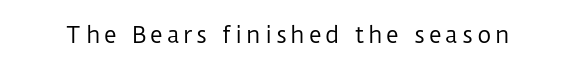
Q: Is the text bold? A: No.
Q: Is the text italic (slanted)? A: No, it is upright.
Q: Is the text underlined? A: No.
